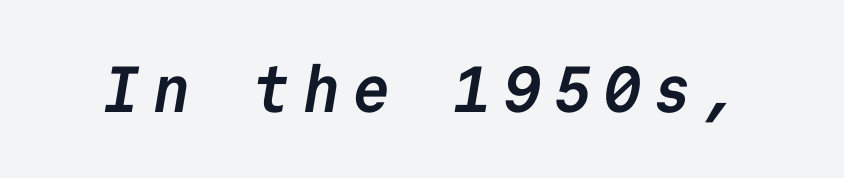
{"serif": "no", "bold": "yes", "weight": "semibold", "width": "normal", "stroke_contrast": "low", "x_height": "medium", "monospaced": "yes", "underline": "no", "glyph_px": 65}
